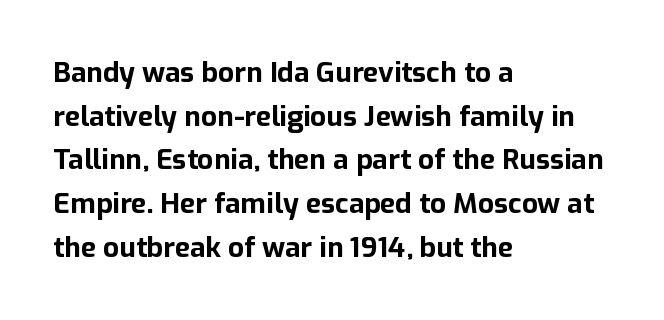
{"serif": "no", "italic": "no", "bold": "yes", "weight": "bold", "width": "normal", "stroke_contrast": "low", "x_height": "medium", "monospaced": "no", "underline": "no", "align": "left", "line_spacing": "normal", "line_spacing_ratio": 1.56, "letter_spacing": "normal", "letter_spacing_em": 0.0, "glyph_px": 28}
